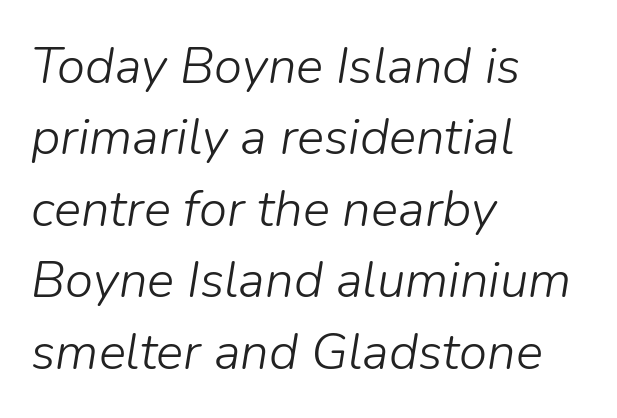
{"italic": "yes", "lean": "right", "slant_degrees": 9, "bold": "no", "weight": "light", "width": "normal", "stroke_contrast": "low", "x_height": "medium", "monospaced": "no", "underline": "no", "align": "left", "line_spacing": "normal", "line_spacing_ratio": 1.4, "letter_spacing": "normal", "letter_spacing_em": 0.0, "glyph_px": 51}
